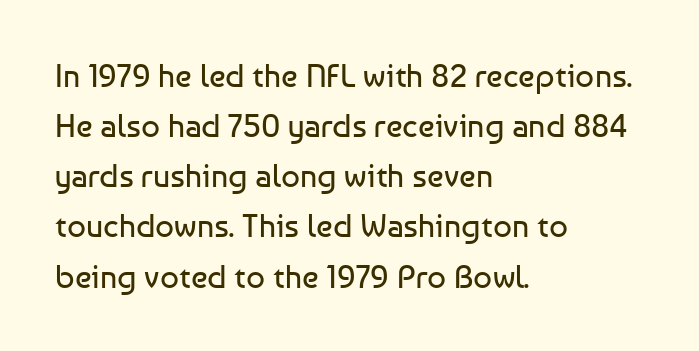
The image shows 33 px regular-weight sans-serif type, upright; set left-aligned, normal line spacing (1.52x), normal letter spacing, not underlined; low stroke contrast and a medium x-height.
